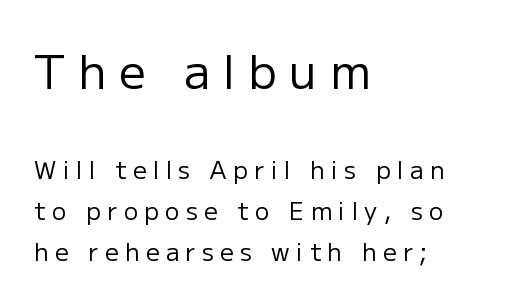
{"serif": "no", "italic": "no", "bold": "no", "weight": "regular", "width": "normal", "stroke_contrast": "low", "x_height": "medium", "monospaced": "no", "underline": "no", "align": "left", "line_spacing": "normal", "line_spacing_ratio": 1.7, "letter_spacing": "wide", "letter_spacing_em": 0.27, "larger_block": "first", "size_ratio": 1.96, "glyph_px": 47}
